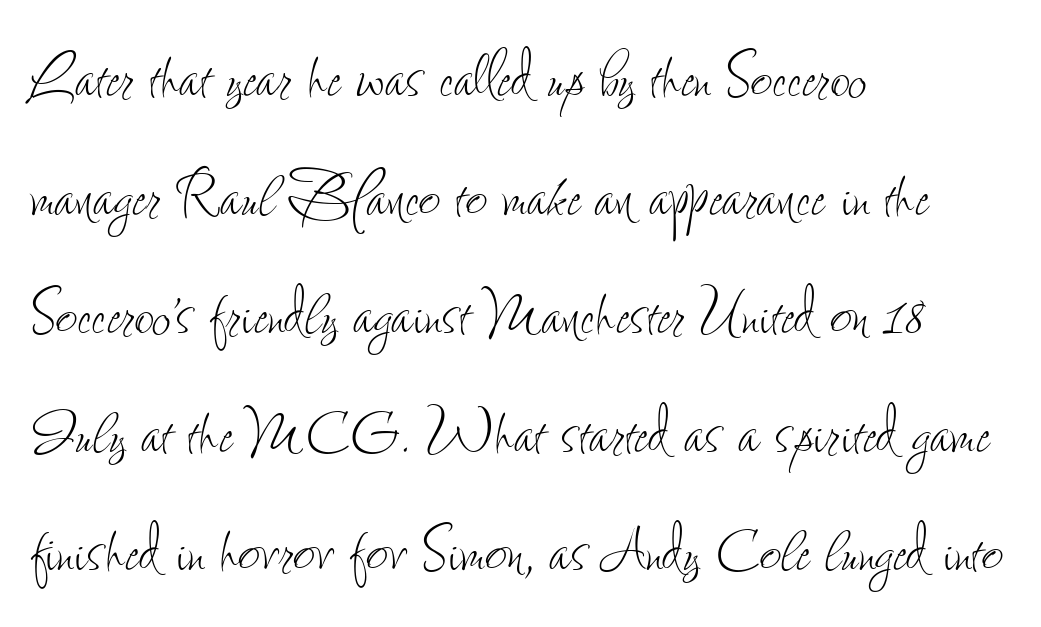
Q: Is the text bold? A: No.
Q: Is the text italic (slanted)? A: Yes.
Q: Is the text underlined? A: No.
Q: How is the paragraph aligned? A: Left-aligned.
Q: Is the spacing between letters normal or unusually wide? A: Normal.
Q: Is the spacing between lines tight, normal or loose? A: Normal.
Q: Width (condensed, normal, or wide)? A: Condensed.
Q: Stroke contrast? A: Low.
Q: x-height? A: Small.
Q: Monospaced? A: No.
